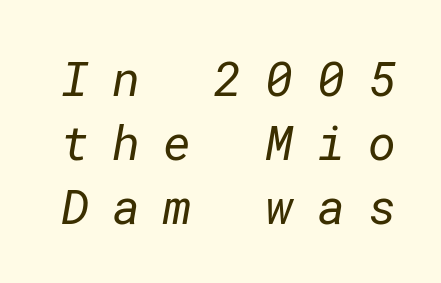
Serif or sans? Sans — the stroke terminals are bare. Letters rest on an invisible, unmarked baseline. Display-style spreading of the glyphs; the letterfit is very open. Is the stroke heavy? The answer is a plain regular-or-lighter.
